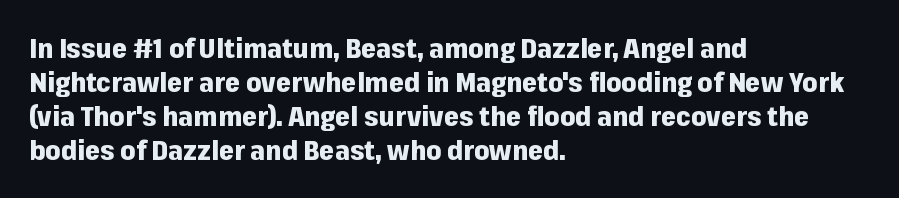
{"italic": "no", "bold": "yes", "underline": "no", "align": "left", "line_spacing": "normal", "line_spacing_ratio": 1.26, "letter_spacing": "normal", "letter_spacing_em": 0.0, "glyph_px": 27}
